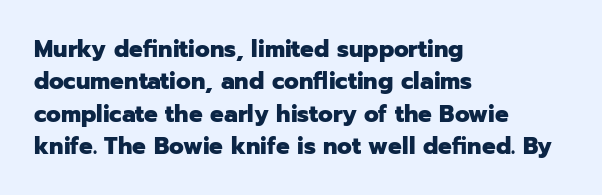
Q: Is the text bold? A: Yes.
Q: Is the text italic (slanted)? A: No, it is upright.
Q: Is the text underlined? A: No.
Q: How is the paragraph aligned? A: Left-aligned.
Q: Is the spacing between letters normal or unusually wide? A: Normal.
Q: Is the spacing between lines tight, normal or loose? A: Normal.
